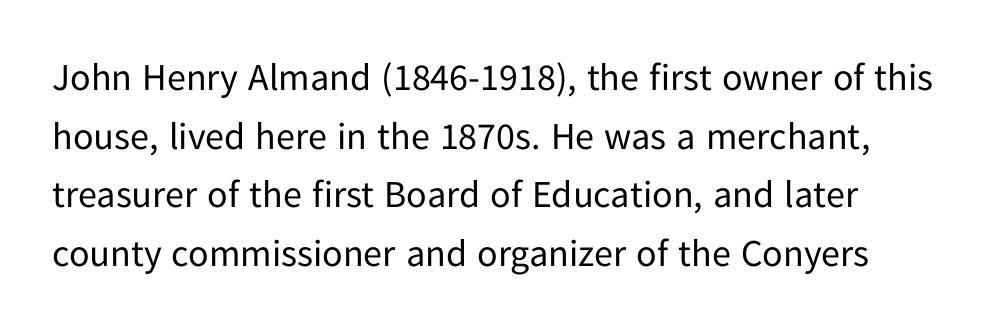
Is this a sans? Yes — the strokes have no serifs. Each letter keeps its own natural width here, so spacing adapts to shape. Unbolded letterforms with no extra heft. Every stem runs plumb, perpendicular to the baseline. The rendering keeps characters at their native spacing.
